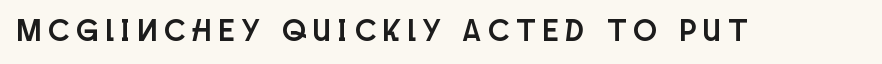
What kind of face is this? One without serifs — a sans. Think of a printed novel: that variable character pitch is what you see here. These lines have a slow, spaced-out rhythm from letter to letter. A typesetter would mark this as roman, not italic. Descender tails drop into unmarked territory.
